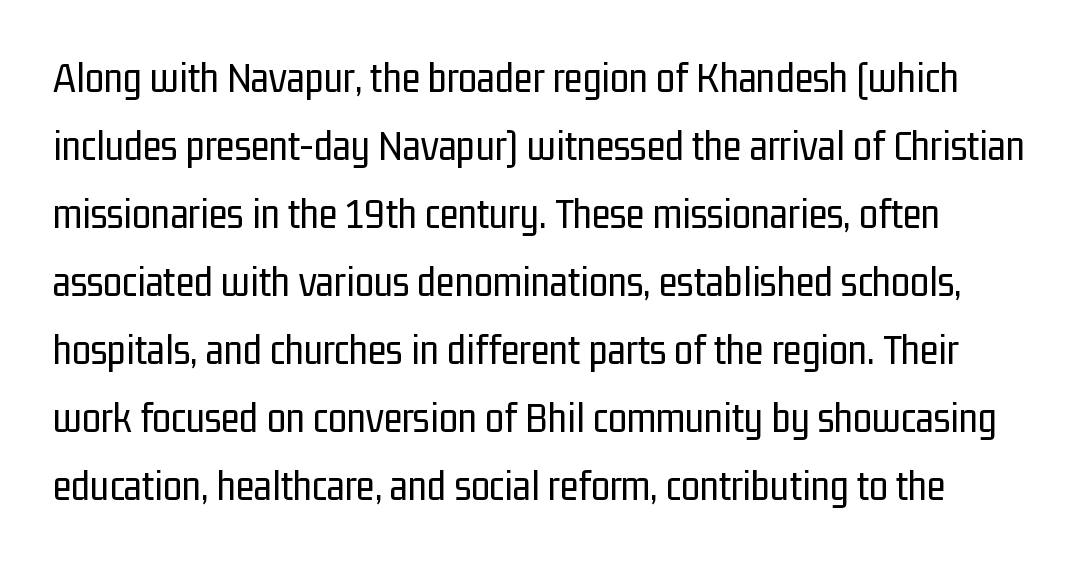
The image shows 43 px regular-weight, condensed sans-serif type, upright; set normal line spacing (1.58x), normal letter spacing, not underlined; low stroke contrast and a medium x-height.
